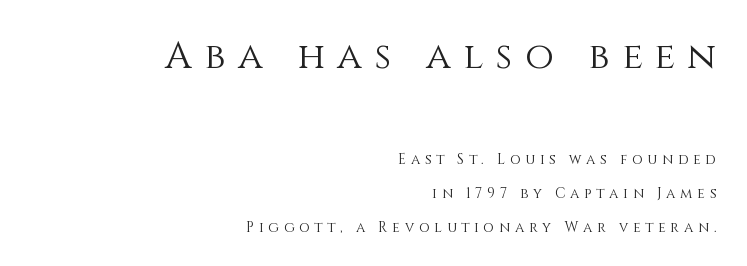
Leading: increased. A flush-right, rag-left setting is used for this passage. Varying glyph widths throughout — classic text-font behaviour. No extra ink here — the face is not bold. Look at the tracking — it's clearly loosened, letters drifting apart.
